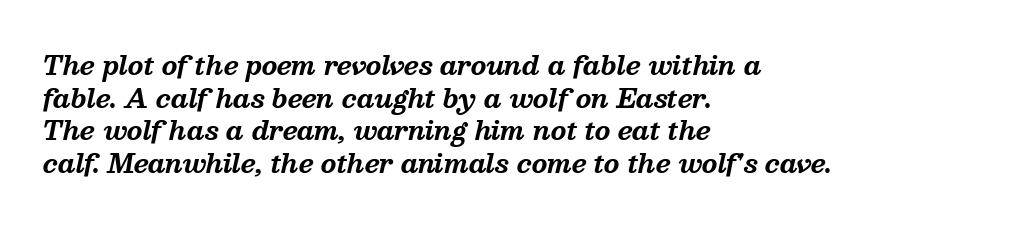
{"italic": "yes", "lean": "right", "slant_degrees": 13, "bold": "yes", "underline": "no", "align": "left", "line_spacing": "normal", "line_spacing_ratio": 1.31, "letter_spacing": "normal", "letter_spacing_em": 0.0, "glyph_px": 25}
